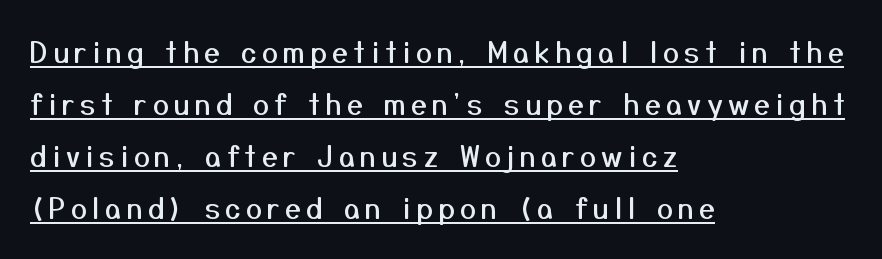
{"serif": "no", "italic": "no", "width": "normal", "stroke_contrast": "medium", "x_height": "medium", "monospaced": "no", "underline": "yes", "align": "left", "line_spacing_ratio": 1.86, "glyph_px": 28}
